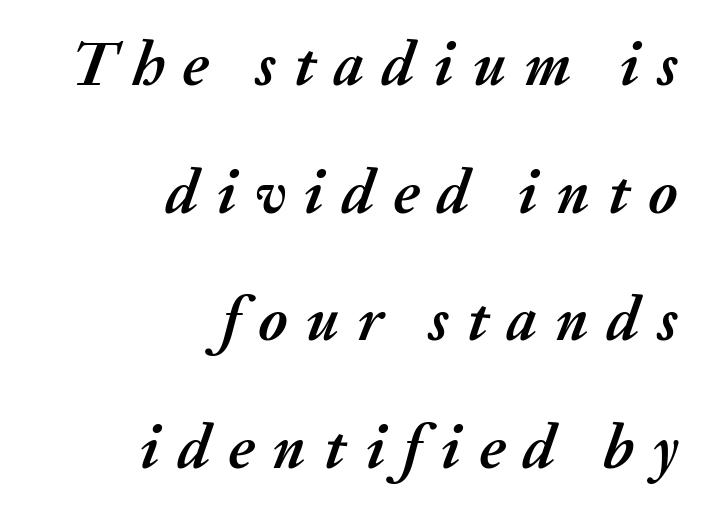
Q: Is the text bold? A: Yes.
Q: Is the text italic (slanted)? A: Yes, it leans right by about 20 degrees.
Q: Is the text underlined? A: No.
Q: How is the paragraph aligned? A: Right-aligned.
Q: Is the spacing between letters normal or unusually wide? A: Unusually wide.
Q: Is the spacing between lines tight, normal or loose? A: Loose.
Q: Width (condensed, normal, or wide)? A: Normal.
Q: Stroke contrast? A: Medium.
Q: x-height? A: Medium.
Q: Monospaced? A: No.
